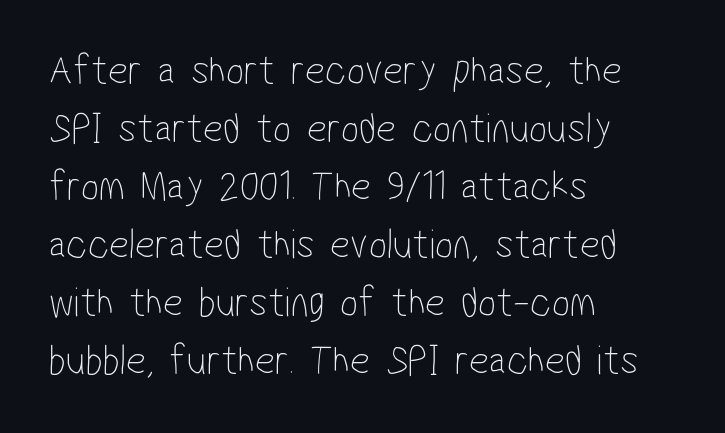
The image shows 43 px thin, condensed sans-serif type; set left-aligned, normal line spacing (1.35x), normal letter spacing, not underlined; low stroke contrast and a medium x-height.
